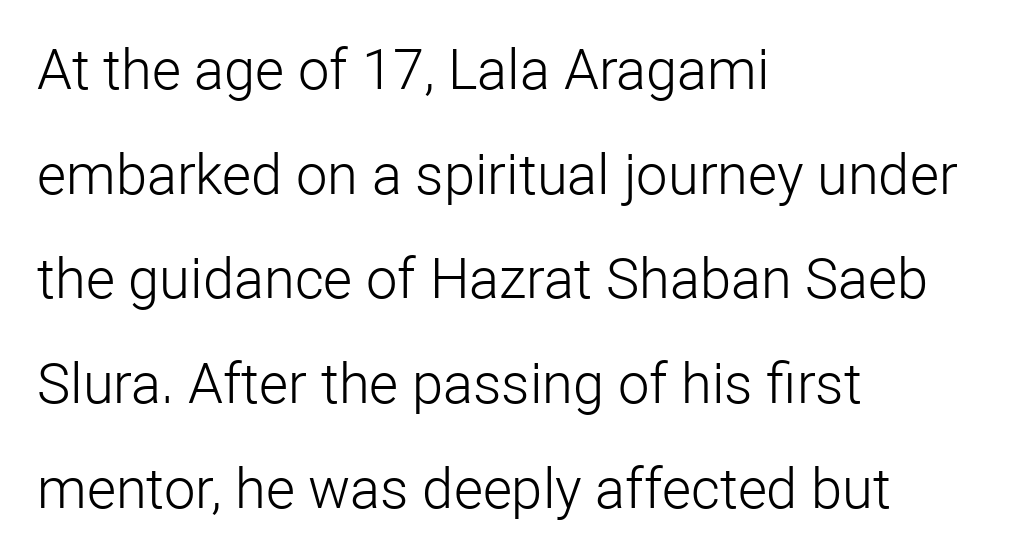
Posture: straight, roman, zero tilt. The rendering anchors every line to the left-hand side. The area under the type is left untouched. Is this a fixed-width face? No — the glyphs have proportional, varying widths.
